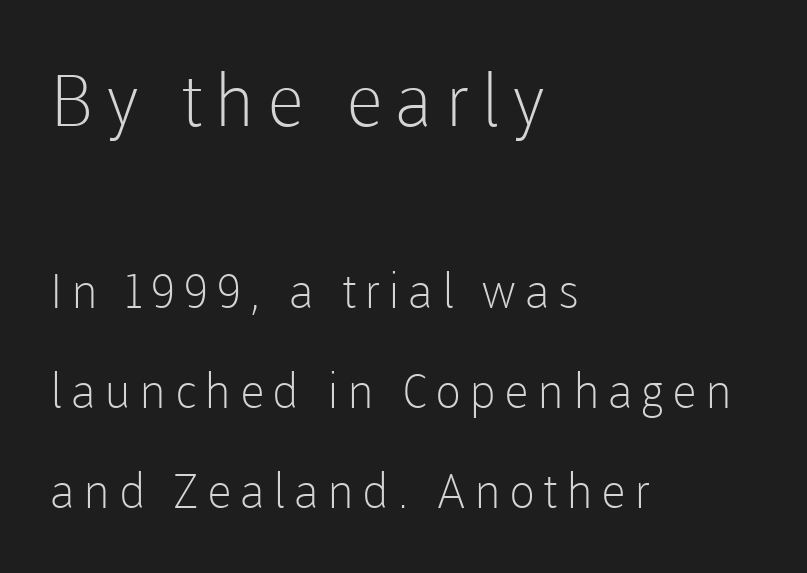
{"serif": "no", "italic": "no", "bold": "no", "weight": "light", "width": "normal", "stroke_contrast": "low", "x_height": "medium", "monospaced": "no", "underline": "no", "align": "left", "line_spacing": "loose", "line_spacing_ratio": 2.08, "larger_block": "first", "size_ratio": 1.5, "glyph_px": 72}
